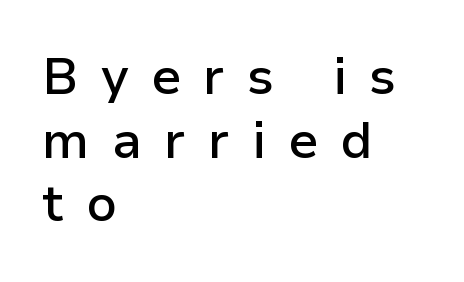
{"serif": "no", "italic": "no", "bold": "semi", "weight": "semibold", "width": "normal", "stroke_contrast": "low", "x_height": "medium", "monospaced": "no", "underline": "no", "align": "left", "line_spacing": "normal", "line_spacing_ratio": 1.25, "letter_spacing": "wide", "letter_spacing_em": 0.44, "glyph_px": 51}
